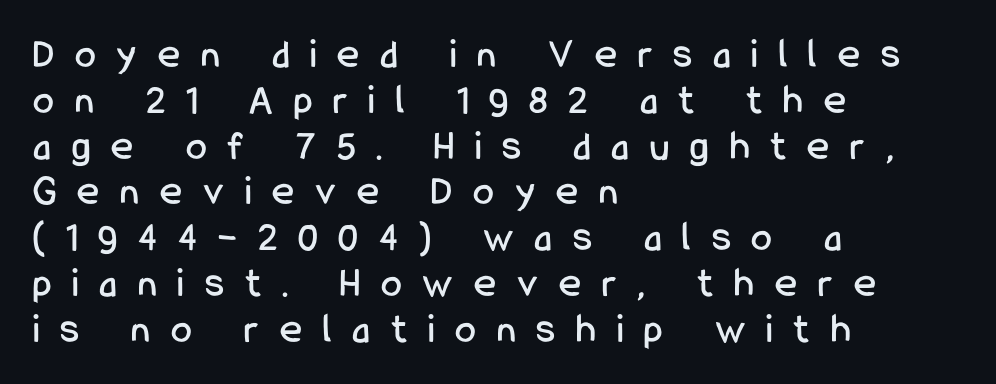
Q: Is the text italic (slanted)? A: No, it is upright.
Q: Is the typeface a serif or a sans-serif typeface? A: Sans-serif.
Q: Is the text underlined? A: No.
Q: How is the paragraph aligned? A: Left-aligned.
Q: Is the spacing between letters normal or unusually wide? A: Unusually wide.
Q: Is the spacing between lines tight, normal or loose? A: Tight.
Q: Width (condensed, normal, or wide)? A: Condensed.
Q: Stroke contrast? A: Low.
Q: x-height? A: Medium.
Q: Monospaced? A: No.
